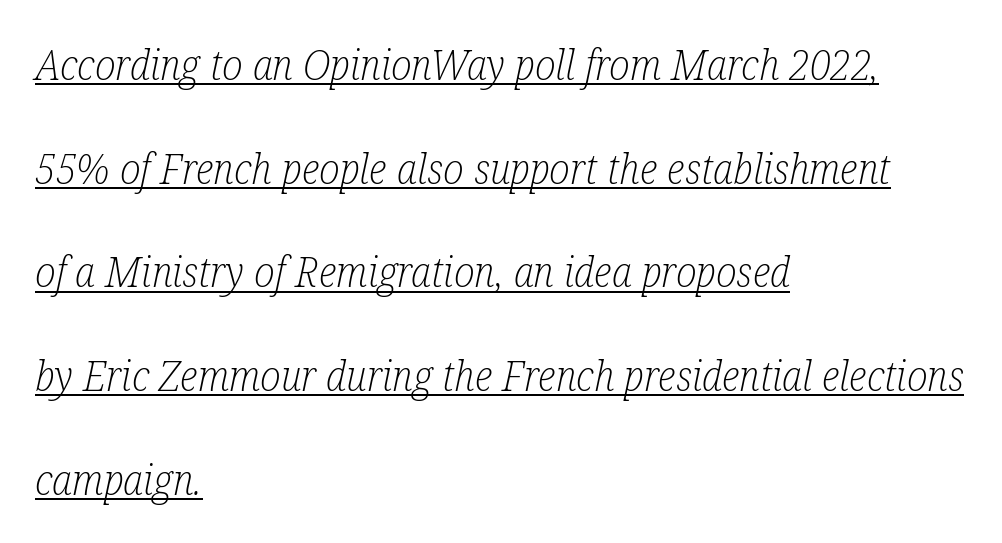
This sample has the flowing, uneven cadence of proportional lettering. Casual observation: everything's shoved over to the left. The line-height multiplier appears high, well above default. The typography opts for an oblique posture over an upright one. The letters carry serifs — small finishing strokes at the ends of their stems.
